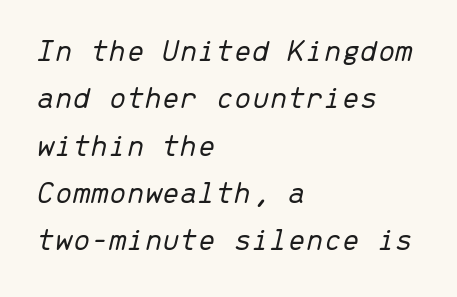
Q: Is the text bold? A: No.
Q: Is the text italic (slanted)? A: Yes, it leans right by about 13 degrees.
Q: Is the text underlined? A: No.
Q: How is the paragraph aligned? A: Left-aligned.
Q: Is the spacing between letters normal or unusually wide? A: Normal.
Q: Is the spacing between lines tight, normal or loose? A: Normal.
Q: Width (condensed, normal, or wide)? A: Normal.
Q: Stroke contrast? A: Low.
Q: x-height? A: Medium.
Q: Monospaced? A: Yes.
